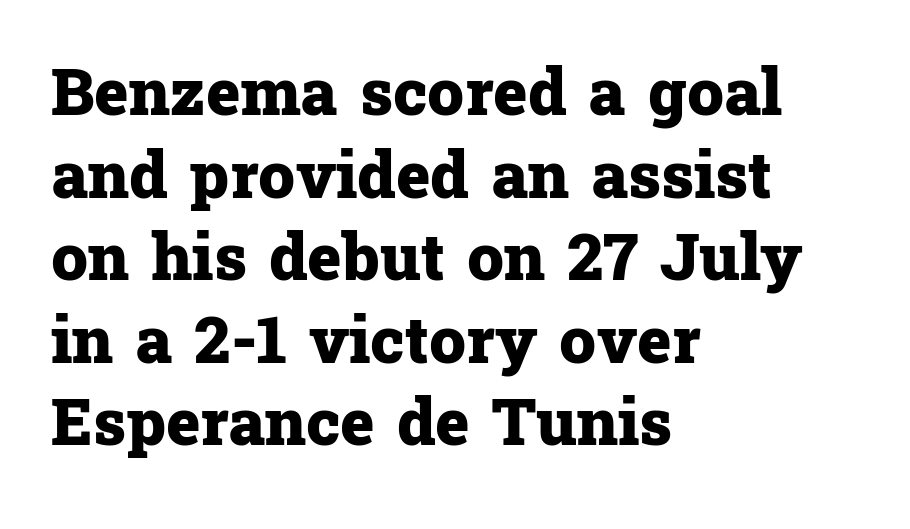
Standard letterfit; no display-style spreading of the glyphs. Each glyph is drawn with heavy, bold strokes. The strip under each line holds only bare page. I'd call this a serif setting — the letters wear small feet. The lettering holds an erect, upright posture throughout. The rows are spaced the way most documents space them.
